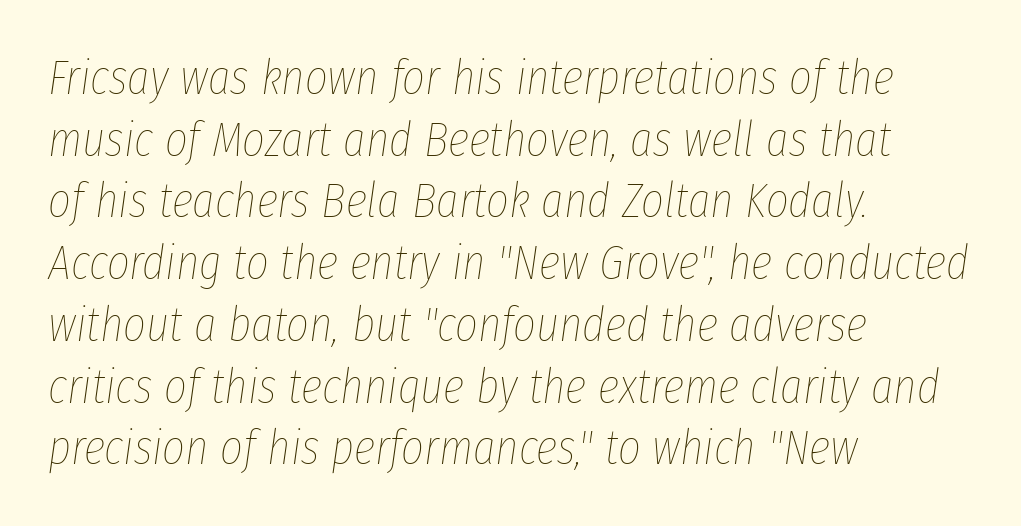
{"italic": "yes", "lean": "right", "slant_degrees": 8, "bold": "no", "weight": "thin", "width": "condensed", "stroke_contrast": "low", "x_height": "medium", "monospaced": "no", "underline": "no", "align": "left", "line_spacing": "normal", "line_spacing_ratio": 1.26, "letter_spacing": "normal", "letter_spacing_em": 0.0, "glyph_px": 49}
